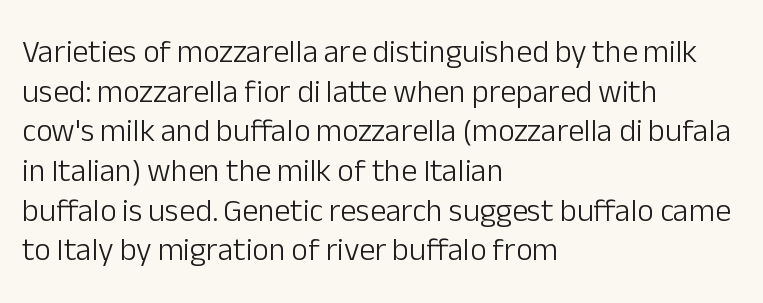
The image shows 32 px light sans-serif type, upright; set left-aligned, line spacing 1.24x, normal letter spacing, not underlined; low stroke contrast and a medium x-height.
